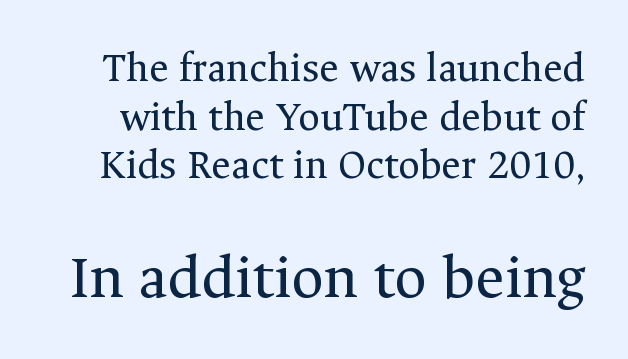
{"serif": "yes", "italic": "no", "bold": "no", "weight": "regular", "width": "normal", "stroke_contrast": "medium", "x_height": "medium", "monospaced": "no", "underline": "no", "line_spacing_ratio": 1.16, "letter_spacing": "normal", "letter_spacing_em": 0.0, "larger_block": "second", "size_ratio": 1.5, "glyph_px": 63}
